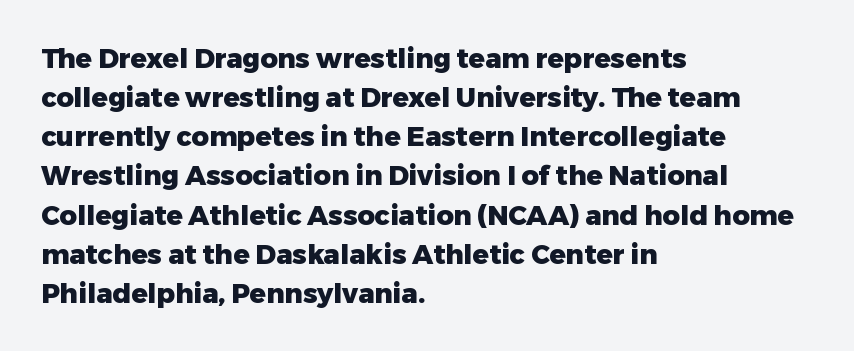
{"italic": "no", "bold": "yes", "underline": "no", "align": "left", "line_spacing": "normal", "line_spacing_ratio": 1.45, "letter_spacing": "normal", "letter_spacing_em": 0.0, "glyph_px": 27}
